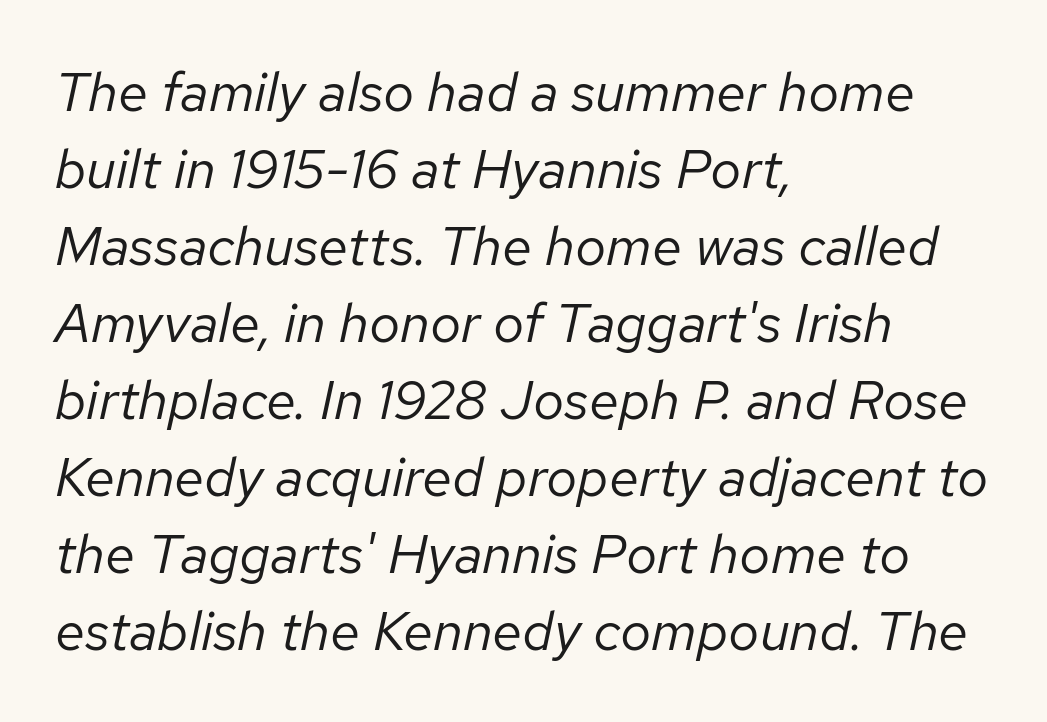
The area under the type is left untouched. A normal amount of white space separates one row of letters from the next. Is this a fixed-width face? No — the glyphs have proportional, varying widths. The paragraph shown leans on its left margin.
